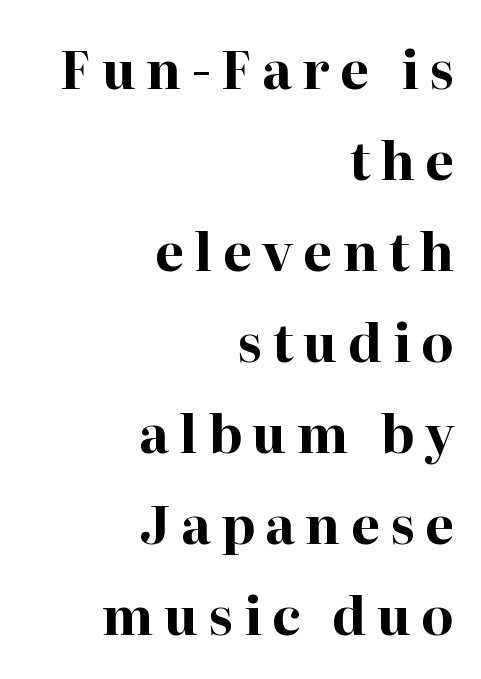
Q: Is the text bold? A: Yes.
Q: Is the text italic (slanted)? A: No, it is upright.
Q: Is the typeface a serif or a sans-serif typeface? A: Serif.
Q: Is the text underlined? A: No.
Q: How is the paragraph aligned? A: Right-aligned.
Q: Is the spacing between letters normal or unusually wide? A: Unusually wide.
Q: Width (condensed, normal, or wide)? A: Normal.
Q: Stroke contrast? A: High.
Q: x-height? A: Medium.
Q: Monospaced? A: No.
